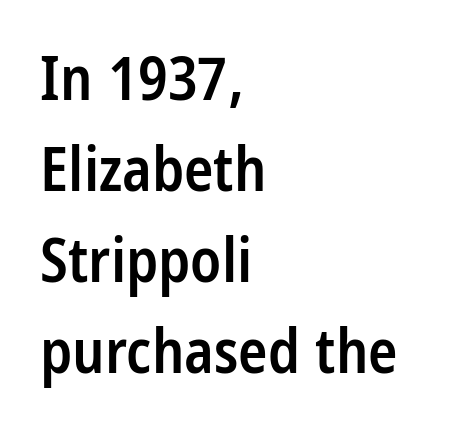
Q: Is the text bold? A: Semi-bold.
Q: Is the text italic (slanted)? A: No, it is upright.
Q: Is the typeface a serif or a sans-serif typeface? A: Sans-serif.
Q: Is the text underlined? A: No.
Q: How is the paragraph aligned? A: Left-aligned.
Q: Is the spacing between letters normal or unusually wide? A: Normal.
Q: Is the spacing between lines tight, normal or loose? A: Normal.
Q: Width (condensed, normal, or wide)? A: Condensed.
Q: Stroke contrast? A: Low.
Q: x-height? A: Large.
Q: Monospaced? A: No.
